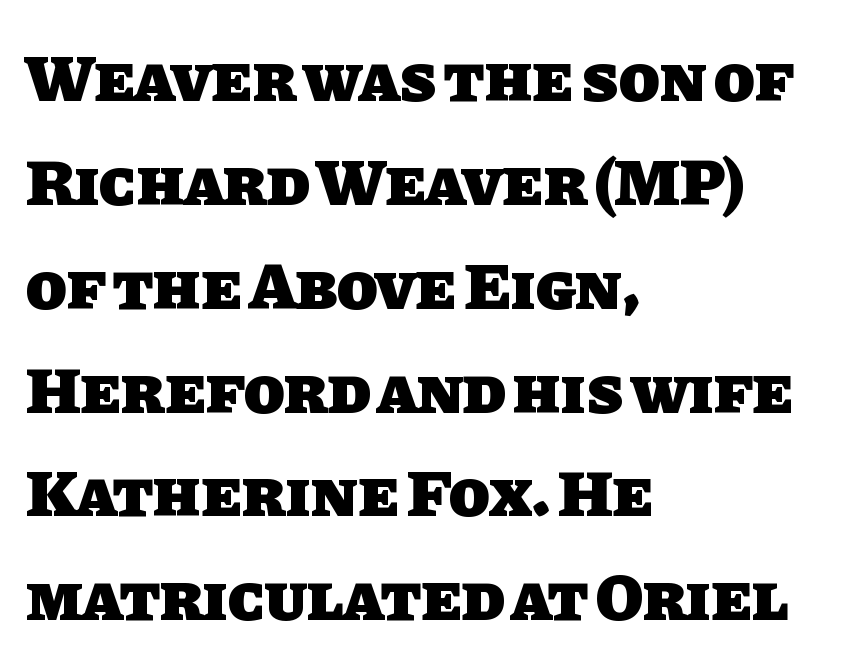
In terms of letterform style, serifs are entirely absent. The paragraph shown leans on its left margin. Heft: maximum for text — a bold. Is there much room between lines? A standard amount, neither cramped nor airy. You could not count columns in this text — the font is proportionally spaced.
